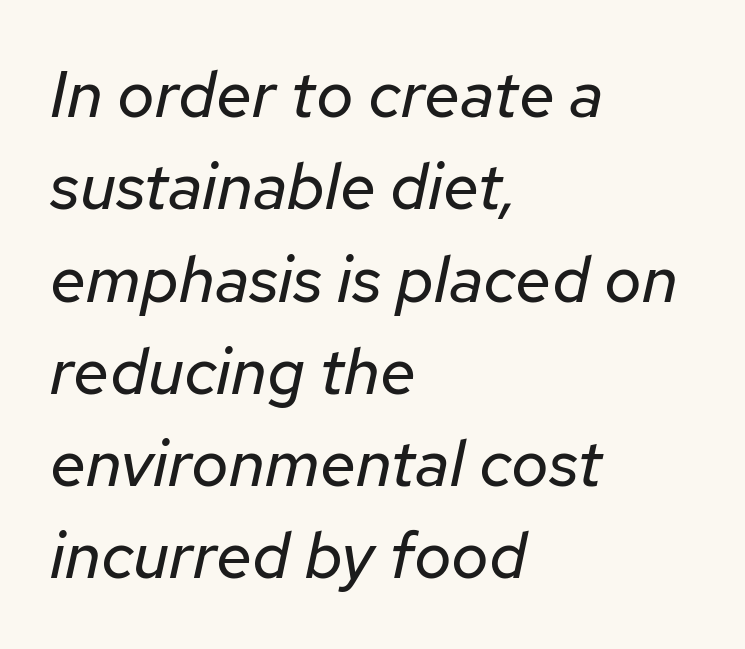
Q: Is the text bold? A: No.
Q: Is the text italic (slanted)? A: Yes, it leans right by about 12 degrees.
Q: Is the text underlined? A: No.
Q: How is the paragraph aligned? A: Left-aligned.
Q: Is the spacing between letters normal or unusually wide? A: Normal.
Q: Is the spacing between lines tight, normal or loose? A: Normal.
Q: Width (condensed, normal, or wide)? A: Normal.
Q: Stroke contrast? A: Low.
Q: x-height? A: Medium.
Q: Monospaced? A: No.
